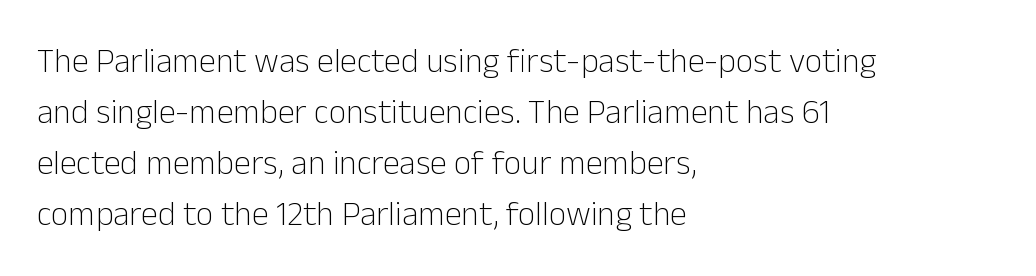
Nobody drew a line under any word here. Is this a fixed-width face? No — the glyphs have proportional, varying widths. Baseline-to-baseline distance is the conventional proportion of letter height. Compared with typical body copy, the letter spacing here is the same. The lettering stays uniformly vertical, giving the passage a roman look.
